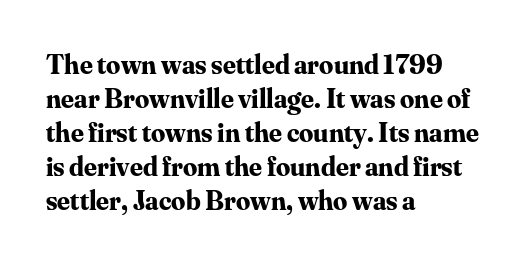
Q: Is the text bold? A: Yes.
Q: Is the text italic (slanted)? A: No, it is upright.
Q: Is the typeface a serif or a sans-serif typeface? A: Serif.
Q: Is the text underlined? A: No.
Q: How is the paragraph aligned? A: Left-aligned.
Q: Is the spacing between letters normal or unusually wide? A: Normal.
Q: Width (condensed, normal, or wide)? A: Normal.
Q: Stroke contrast? A: Medium.
Q: x-height? A: Small.
Q: Monospaced? A: No.
